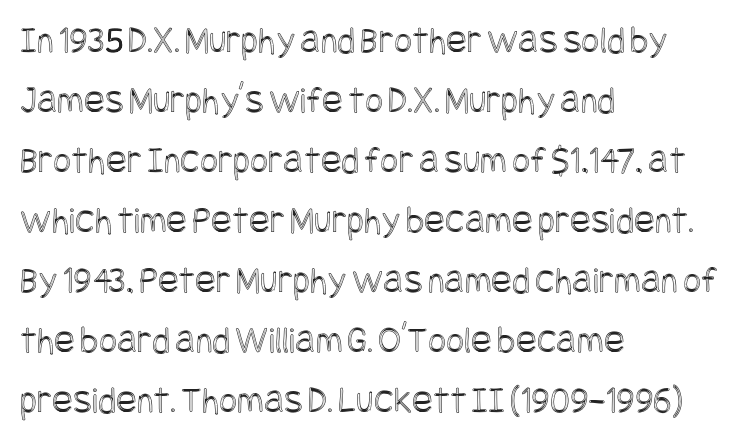
The space beneath each line is pristine and unruled. Nobody touched the tracking dial on this one. Characters remain perfectly vertical along every line. Alignment: flush left.
